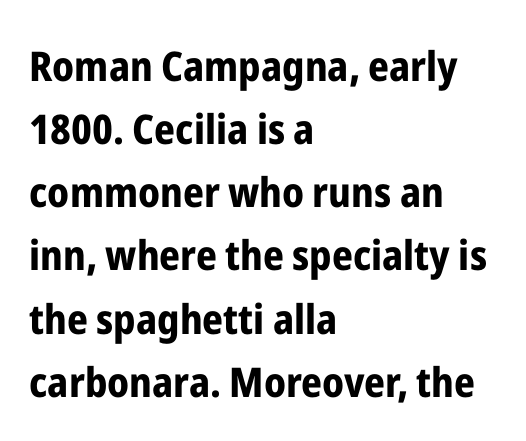
Each letter keeps its own natural width here, so spacing adapts to shape. You'd pick this weight for a headline — it's a proper bold. The lettering stays uniformly vertical, giving the passage a roman look. Quick note: underline off.
